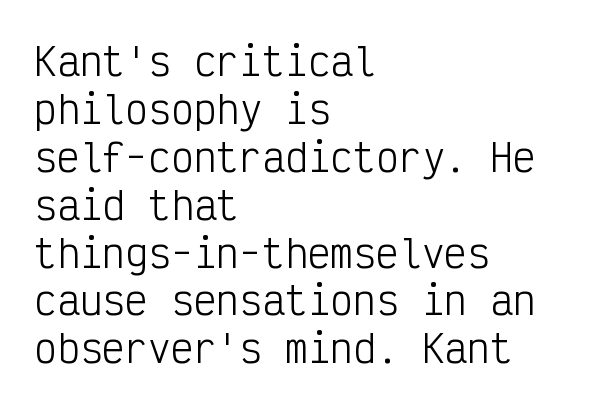
Q: Is the text bold? A: No.
Q: Is the text italic (slanted)? A: No, it is upright.
Q: Is the typeface a serif or a sans-serif typeface? A: Sans-serif.
Q: Is the text underlined? A: No.
Q: How is the paragraph aligned? A: Left-aligned.
Q: Is the spacing between letters normal or unusually wide? A: Normal.
Q: Is the spacing between lines tight, normal or loose? A: Normal.
Q: Width (condensed, normal, or wide)? A: Condensed.
Q: Stroke contrast? A: Low.
Q: x-height? A: Medium.
Q: Monospaced? A: Yes.
